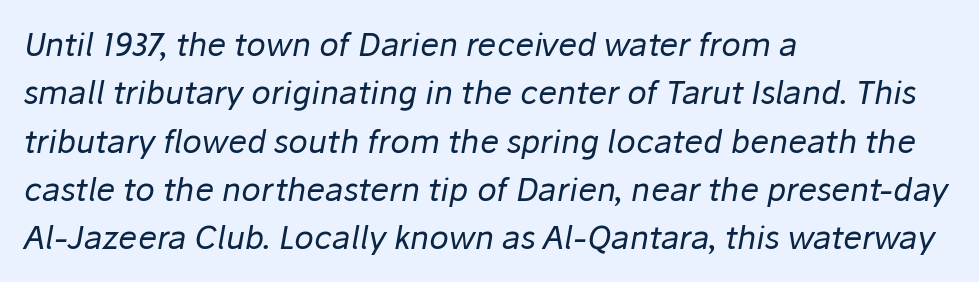
{"italic": "yes", "lean": "right", "slant_degrees": 10, "bold": "no", "weight": "regular", "width": "normal", "stroke_contrast": "low", "x_height": "medium", "monospaced": "no", "underline": "no", "align": "left", "line_spacing": "normal", "line_spacing_ratio": 1.51, "letter_spacing": "normal", "letter_spacing_em": 0.0, "glyph_px": 32}
